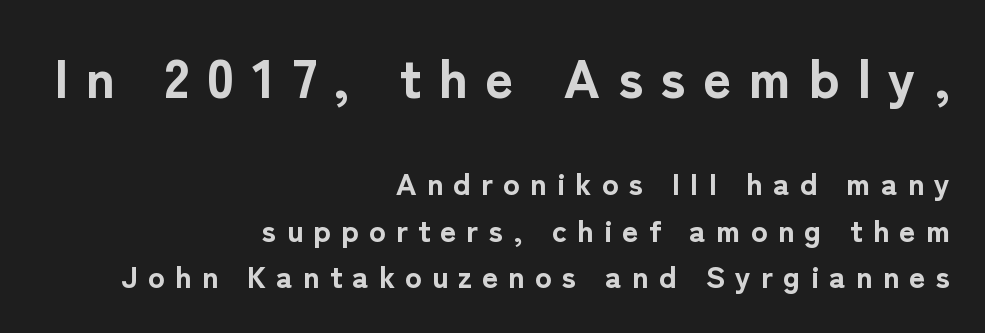
{"serif": "no", "italic": "no", "bold": "yes", "weight": "bold", "width": "normal", "stroke_contrast": "low", "x_height": "medium", "monospaced": "no", "underline": "no", "align": "right", "line_spacing": "normal", "line_spacing_ratio": 1.5, "letter_spacing": "wide", "letter_spacing_em": 0.33, "larger_block": "first", "size_ratio": 1.74, "glyph_px": 54}
